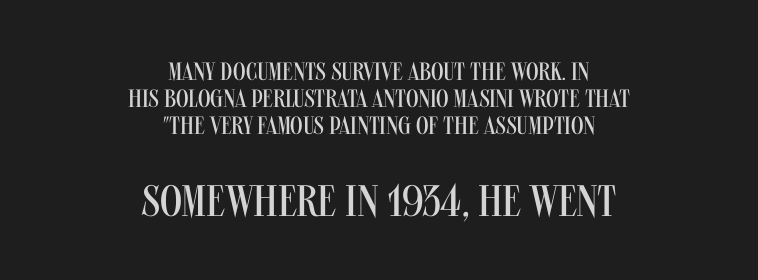
Q: Is the text bold? A: No.
Q: Is the text italic (slanted)? A: No, it is upright.
Q: Is the typeface a serif or a sans-serif typeface? A: Sans-serif.
Q: Is the text underlined? A: No.
Q: How is the paragraph aligned? A: Centered.
Q: Is the spacing between letters normal or unusually wide? A: Normal.
Q: Is the spacing between lines tight, normal or loose? A: Tight.
Q: Which block of text is set in a larger size, the first (top) or the second (bottom)? A: The second (bottom) one.
Q: Width (condensed, normal, or wide)? A: Condensed.
Q: Stroke contrast? A: Medium.
Q: x-height? A: Large.
Q: Monospaced? A: No.
